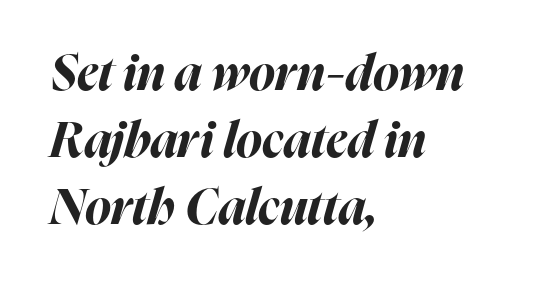
Do the characters align in a grid? No, the font is proportional. This block has exactly the height ordinary leading produces. Plenty of ink on the page — the face is bold. The type is set solid horizontally, with unmodified tracking.
